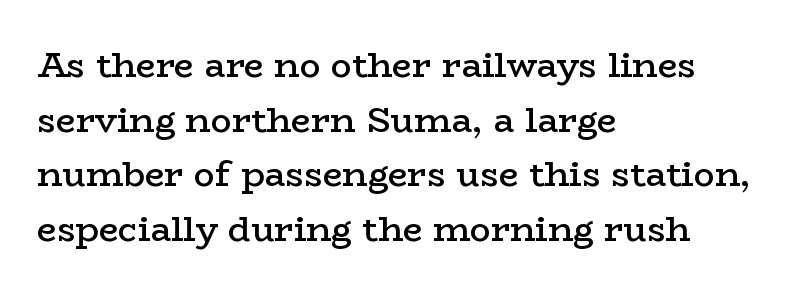
The image shows 35 px semibold, wide serif type, upright; set left-aligned, normal line spacing (1.56x), normal letter spacing, not underlined; low stroke contrast and a medium x-height.
